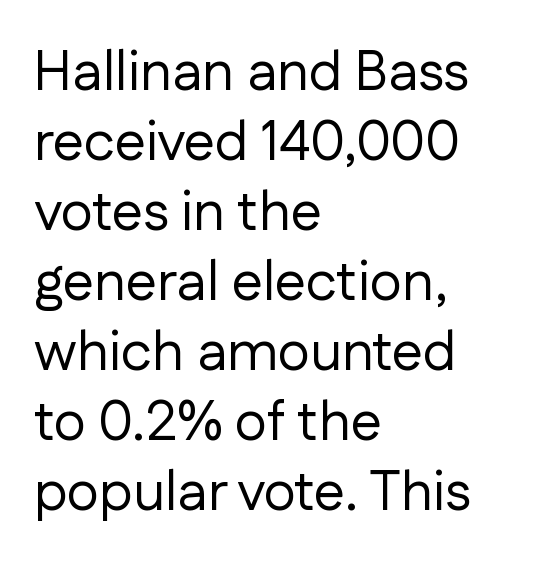
{"serif": "no", "italic": "no", "bold": "no", "weight": "regular", "width": "normal", "stroke_contrast": "low", "x_height": "medium", "monospaced": "no", "underline": "no", "align": "left", "line_spacing": "normal", "line_spacing_ratio": 1.25, "letter_spacing": "normal", "letter_spacing_em": 0.0, "glyph_px": 56}
